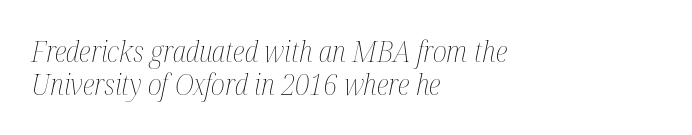
The image shows 29 px thin, condensed type, italic (leaning right); set left-aligned, tight line spacing (1.13x), normal letter spacing, not underlined; medium stroke contrast and a medium x-height.
